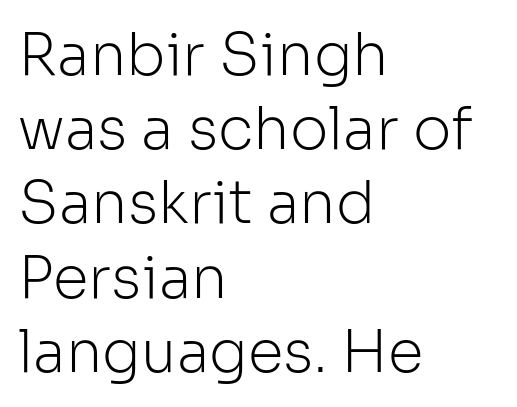
Q: Is the text bold? A: No.
Q: Is the text italic (slanted)? A: No, it is upright.
Q: Is the typeface a serif or a sans-serif typeface? A: Sans-serif.
Q: Is the text underlined? A: No.
Q: How is the paragraph aligned? A: Left-aligned.
Q: Is the spacing between letters normal or unusually wide? A: Normal.
Q: Is the spacing between lines tight, normal or loose? A: Normal.
Q: Width (condensed, normal, or wide)? A: Normal.
Q: Stroke contrast? A: Low.
Q: x-height? A: Medium.
Q: Monospaced? A: No.
